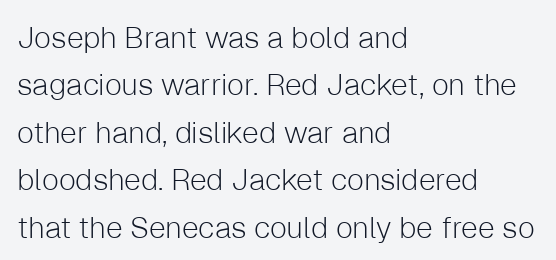
{"serif": "no", "italic": "no", "bold": "no", "weight": "light", "width": "normal", "stroke_contrast": "low", "x_height": "medium", "monospaced": "no", "underline": "no", "align": "left", "line_spacing": "normal", "line_spacing_ratio": 1.58, "letter_spacing": "normal", "letter_spacing_em": 0.0, "glyph_px": 30}
